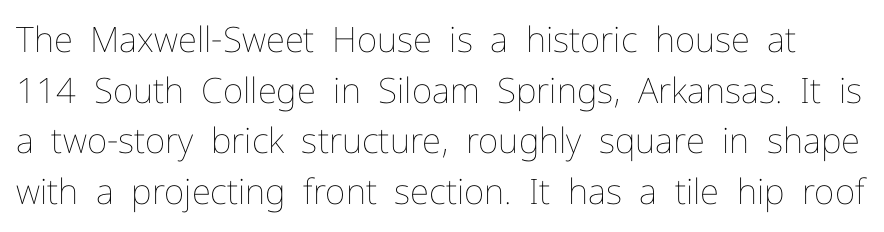
Q: Is the text bold? A: No.
Q: Is the text italic (slanted)? A: No, it is upright.
Q: Is the text underlined? A: No.
Q: Is the spacing between letters normal or unusually wide? A: Normal.
Q: Is the spacing between lines tight, normal or loose? A: Normal.
Q: Width (condensed, normal, or wide)? A: Normal.
Q: Stroke contrast? A: Low.
Q: x-height? A: Medium.
Q: Monospaced? A: No.
